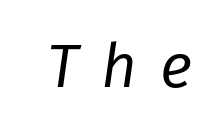
{"italic": "yes", "lean": "right", "slant_degrees": 8, "bold": "no", "weight": "regular", "width": "normal", "stroke_contrast": "low", "x_height": "medium", "monospaced": "no", "underline": "no", "letter_spacing": "wide", "letter_spacing_em": 0.37, "glyph_px": 62}
